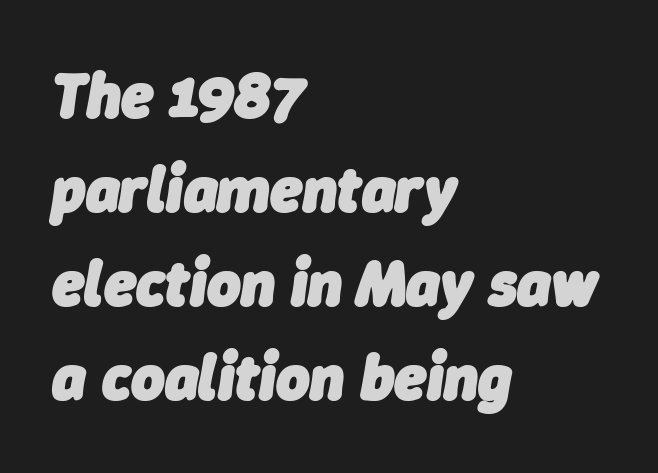
Any mark beneath the type? The region is blank. The face used here is proportionally spaced, like ordinary book or web type. No extra tracking has been applied to these lines. Normally led — the rows are evenly, conventionally spaced.
